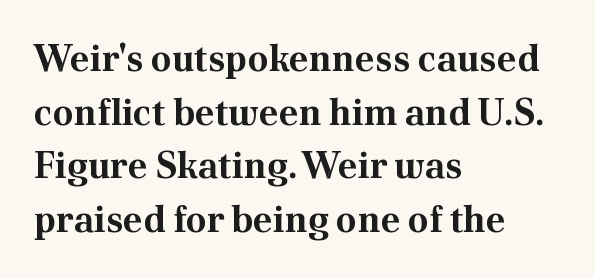
The image shows 37 px bold serif type, upright; set left-aligned, normal line spacing (1.45x), normal letter spacing, not underlined; medium stroke contrast and a small x-height.
